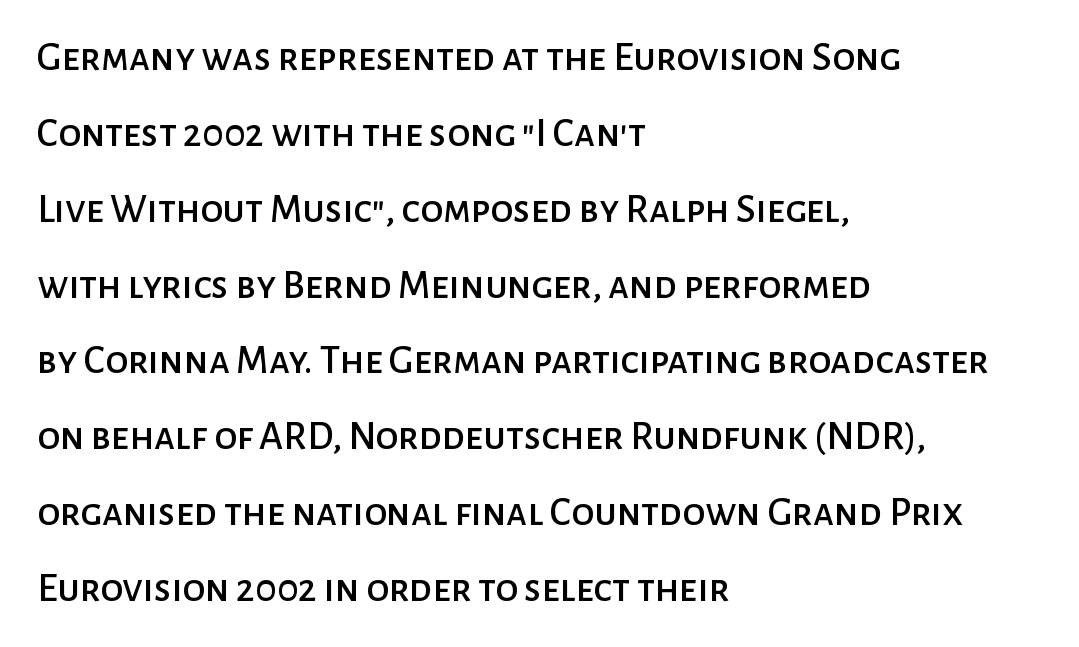
Notice how the stems are strictly vertical — no italics here. Students, note that the glyphs here touch the page at normal intervals. Proportional: the letters do not fall into vertical columns. Line beginnings align vertically; line endings do not. The passage shown is not underscored anywhere. The passage shown is typeset with a sans-serif family.
